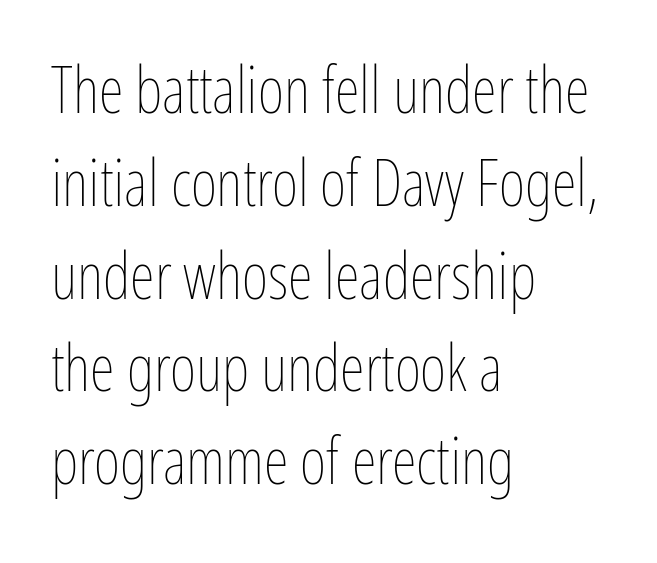
The image shows 64 px thin, condensed type, upright; set left-aligned, normal line spacing (1.45x), normal letter spacing, not underlined; low stroke contrast and a medium x-height.
